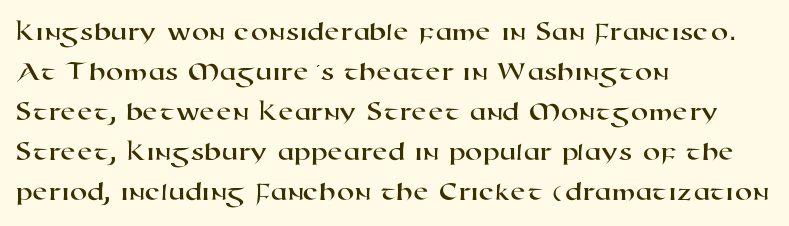
There is no visible air inserted between adjacent glyphs. The characters display no serif detailing; their extremities are plain. Leading matches the norm, producing a regular column. The space directly below the letters is spotless. Each letter keeps its own natural width here, so spacing adapts to shape. Where is the straight margin? On the left.
